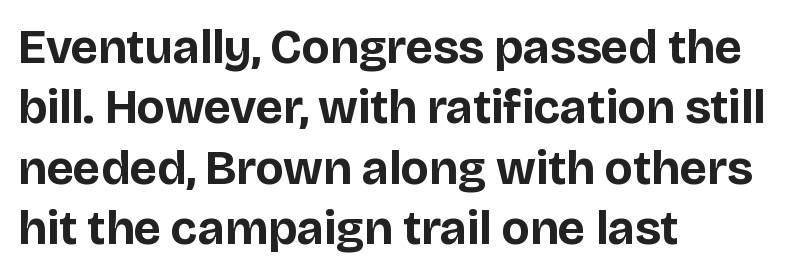
Q: Is the text bold? A: Yes.
Q: Is the text italic (slanted)? A: No, it is upright.
Q: Is the typeface a serif or a sans-serif typeface? A: Sans-serif.
Q: Is the text underlined? A: No.
Q: How is the paragraph aligned? A: Left-aligned.
Q: Is the spacing between letters normal or unusually wide? A: Normal.
Q: Is the spacing between lines tight, normal or loose? A: Normal.
Q: Width (condensed, normal, or wide)? A: Normal.
Q: Stroke contrast? A: Low.
Q: x-height? A: Large.
Q: Monospaced? A: No.
